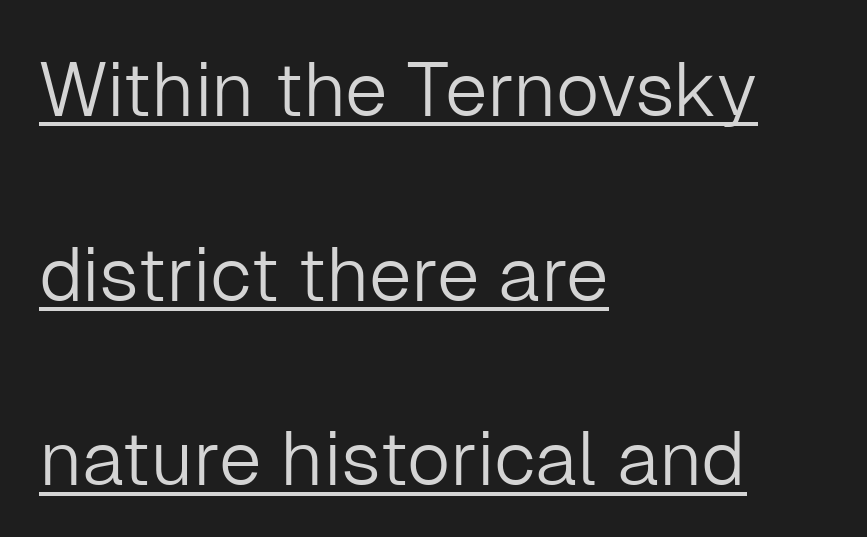
{"serif": "no", "italic": "no", "bold": "no", "weight": "light", "width": "normal", "stroke_contrast": "low", "x_height": "medium", "monospaced": "no", "underline": "yes", "align": "left", "line_spacing": "loose", "line_spacing_ratio": 2.43, "letter_spacing": "normal", "letter_spacing_em": 0.0, "glyph_px": 76}
